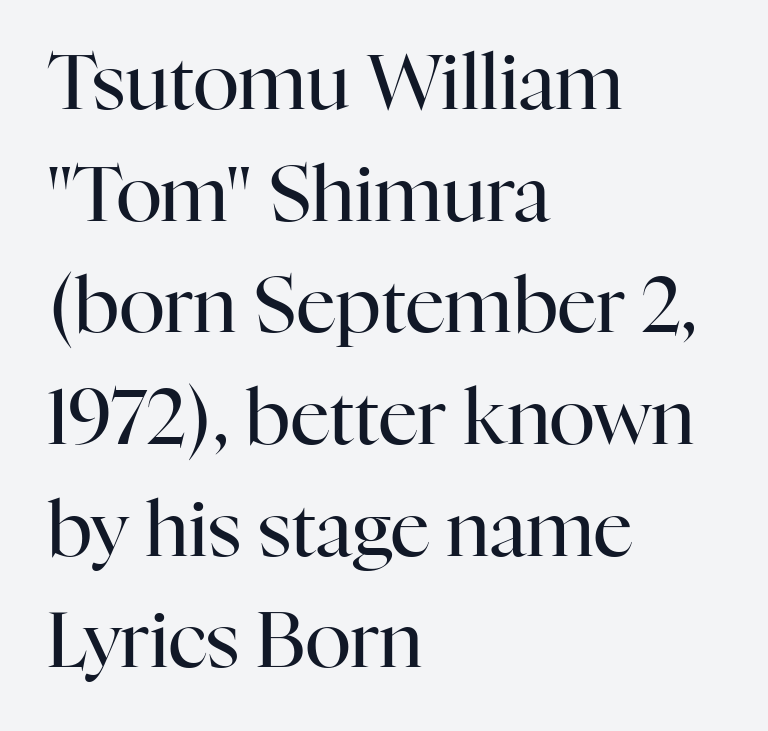
The image shows 77 px regular-weight serif type, upright; set left-aligned, normal line spacing (1.45x), normal letter spacing, not underlined; high stroke contrast and a medium x-height.
